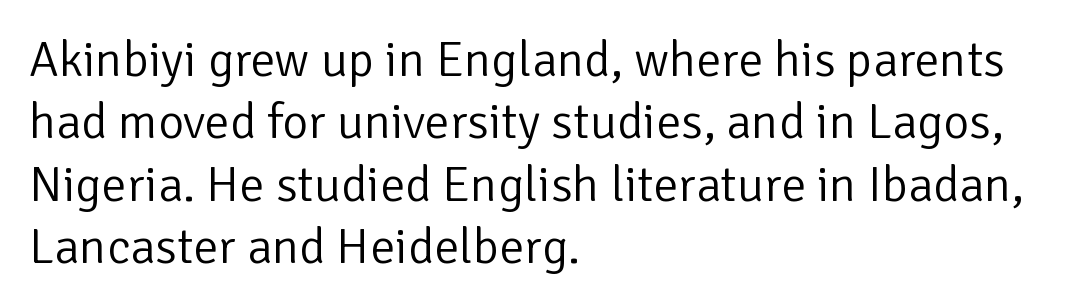
Q: Is the text bold? A: No.
Q: Is the text italic (slanted)? A: No, it is upright.
Q: Is the typeface a serif or a sans-serif typeface? A: Sans-serif.
Q: Is the text underlined? A: No.
Q: How is the paragraph aligned? A: Left-aligned.
Q: Is the spacing between letters normal or unusually wide? A: Normal.
Q: Is the spacing between lines tight, normal or loose? A: Normal.
Q: Width (condensed, normal, or wide)? A: Normal.
Q: Stroke contrast? A: Low.
Q: x-height? A: Medium.
Q: Monospaced? A: No.
